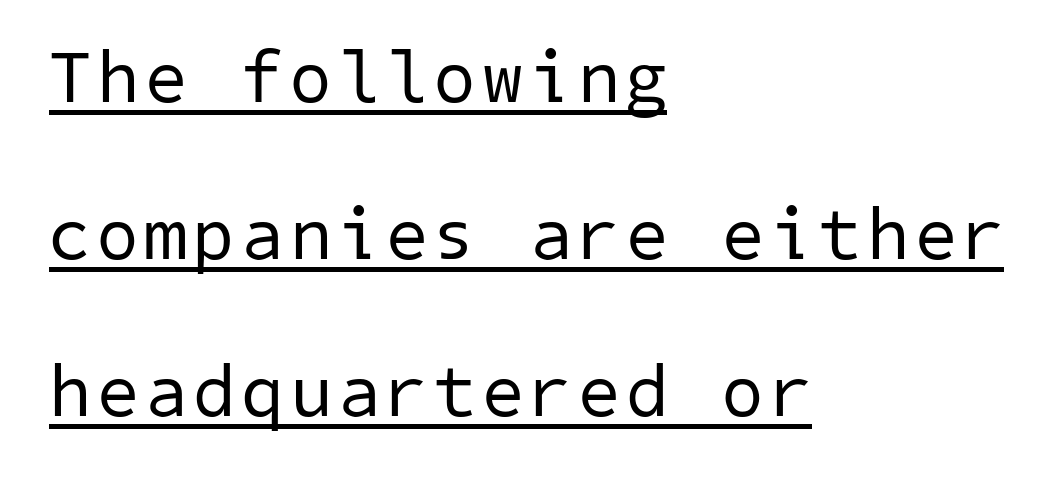
The image shows 74 px regular-weight sans-serif type; set left-aligned, loose line spacing (2.12x), underlined; low stroke contrast and a medium x-height.
